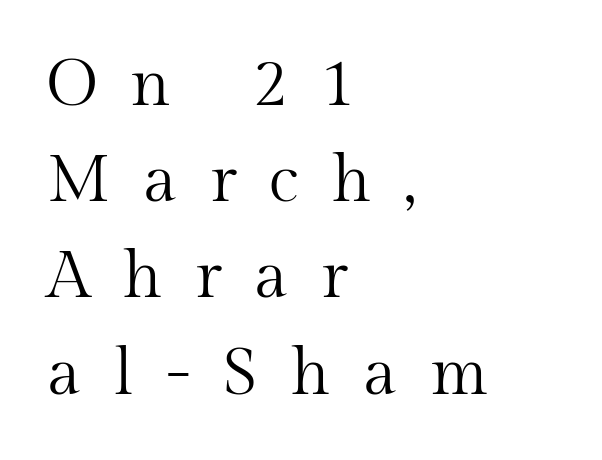
{"serif": "yes", "italic": "no", "bold": "no", "weight": "regular", "width": "normal", "stroke_contrast": "medium", "x_height": "medium", "monospaced": "no", "underline": "no", "align": "left", "line_spacing": "normal", "line_spacing_ratio": 1.48, "letter_spacing": "wide", "letter_spacing_em": 0.5, "glyph_px": 65}
